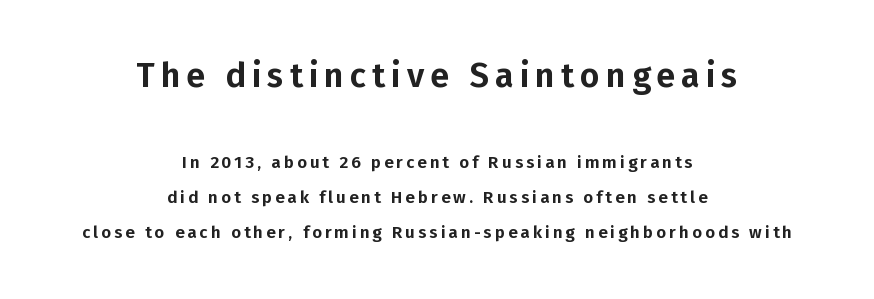
Q: Is the text italic (slanted)? A: No, it is upright.
Q: Is the typeface a serif or a sans-serif typeface? A: Sans-serif.
Q: Is the text underlined? A: No.
Q: How is the paragraph aligned? A: Centered.
Q: Is the spacing between lines tight, normal or loose? A: Loose.
Q: Which block of text is set in a larger size, the first (top) or the second (bottom)? A: The first (top) one.
Q: Width (condensed, normal, or wide)? A: Normal.
Q: Stroke contrast? A: Low.
Q: x-height? A: Medium.
Q: Monospaced? A: No.
